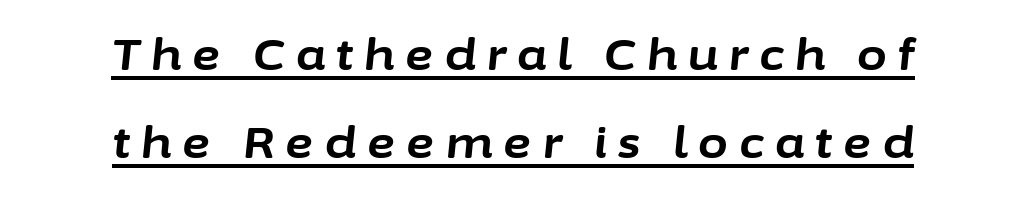
Q: Is the text bold? A: Yes.
Q: Is the text italic (slanted)? A: Yes, it leans right by about 6 degrees.
Q: Is the text underlined? A: Yes.
Q: How is the paragraph aligned? A: Centered.
Q: Is the spacing between letters normal or unusually wide? A: Unusually wide.
Q: Is the spacing between lines tight, normal or loose? A: Loose.
Q: Width (condensed, normal, or wide)? A: Normal.
Q: Stroke contrast? A: Low.
Q: x-height? A: Medium.
Q: Monospaced? A: No.
